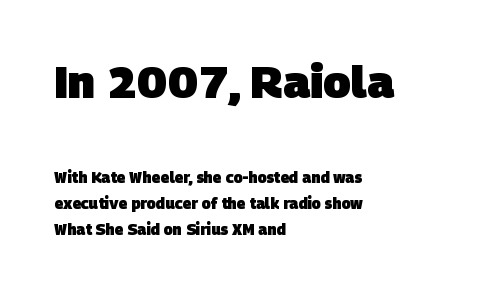
The image shows 45 px heavy sans-serif type; set left-aligned, line spacing 1.74x, normal letter spacing, not underlined; the first (top) block is 3.0x larger; low stroke contrast and a large x-height.
